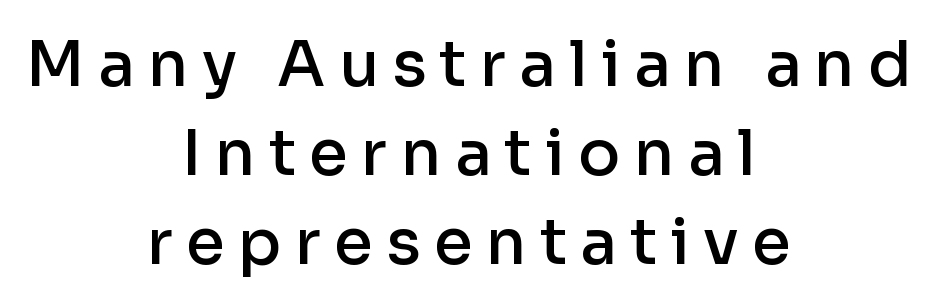
The lines are quadded center. The axis of the letterforms is exactly vertical. Observe the wide spacing: letters keep a clear distance from each other. The passage shown is typed in a proportional face where columns would drift. Type without underlining.
